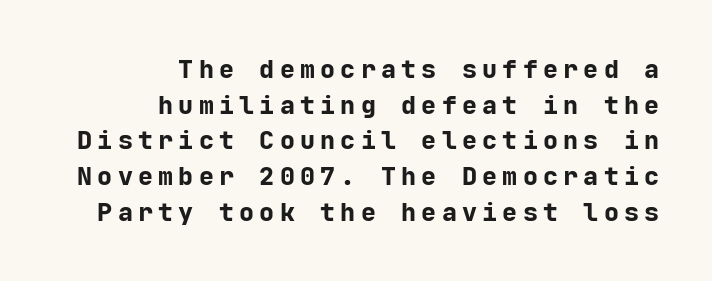
{"italic": "no", "bold": "yes", "underline": "no", "align": "right", "line_spacing": "normal", "line_spacing_ratio": 1.43, "letter_spacing": "wide", "letter_spacing_em": 0.21, "glyph_px": 25}
